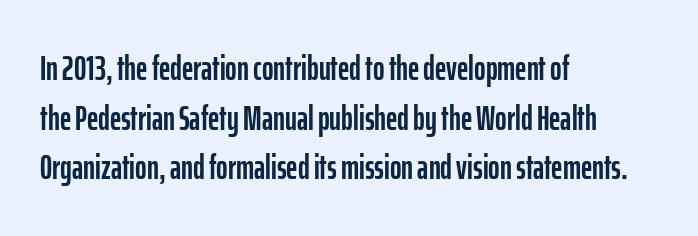
The image shows 35 px condensed sans-serif type, upright; set left-aligned, normal line spacing (1.42x), normal letter spacing, not underlined; low stroke contrast and a medium x-height.
